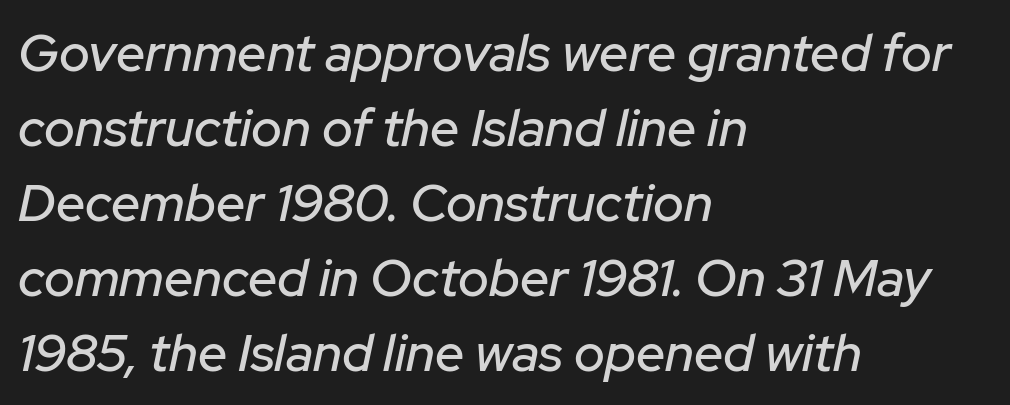
Bare-footed words on every line. Evenly set lines give the paragraph a standard silhouette. In terms of posture, this sample is oblique. Is the block centered? No — it sits flush against the left margin. The face used here is proportionally spaced, like ordinary book or web type.
